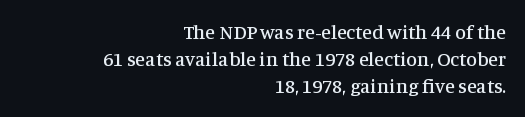
{"italic": "no", "underline": "no", "align": "right", "line_spacing": "normal", "line_spacing_ratio": 1.34, "letter_spacing": "normal", "letter_spacing_em": 0.0, "glyph_px": 20}
